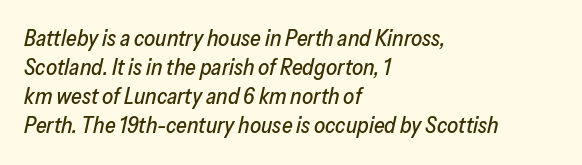
The image shows 22 px text type, italic (leaning right); set left-aligned, normal line spacing (1.32x), normal letter spacing, not underlined.
